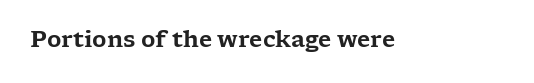
Q: Is the text italic (slanted)? A: No, it is upright.
Q: Is the text underlined? A: No.
Q: Is the spacing between letters normal or unusually wide? A: Normal.
